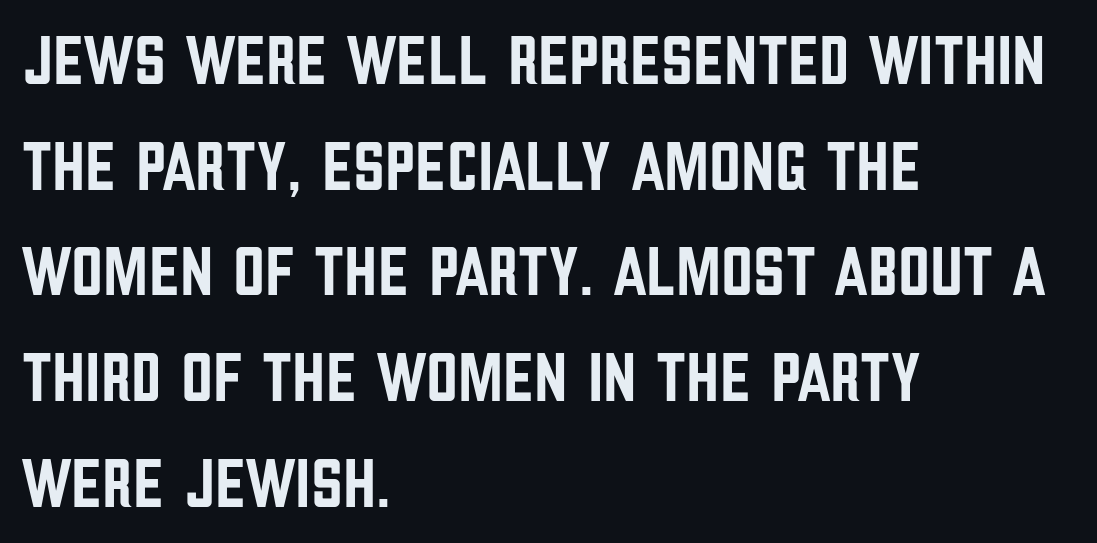
The image shows 70 px condensed sans-serif type, upright; set left-aligned, normal line spacing (1.51x), normal letter spacing, not underlined; low stroke contrast and a large x-height.
